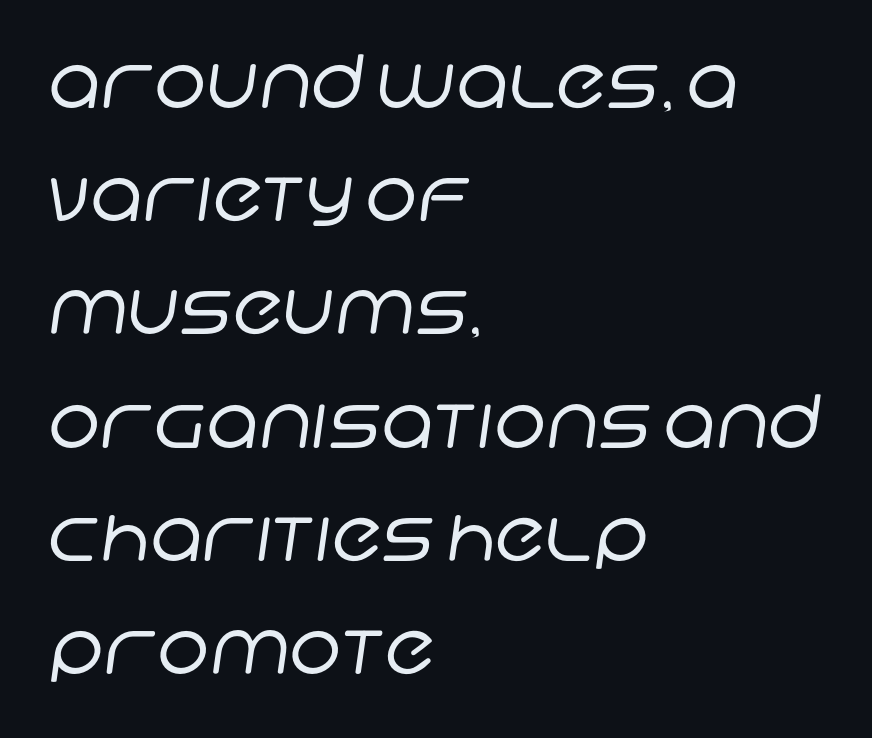
The image shows 74 px regular-weight sans-serif type; set left-aligned, normal line spacing (1.53x), normal letter spacing, not underlined; low stroke contrast and a large x-height.
